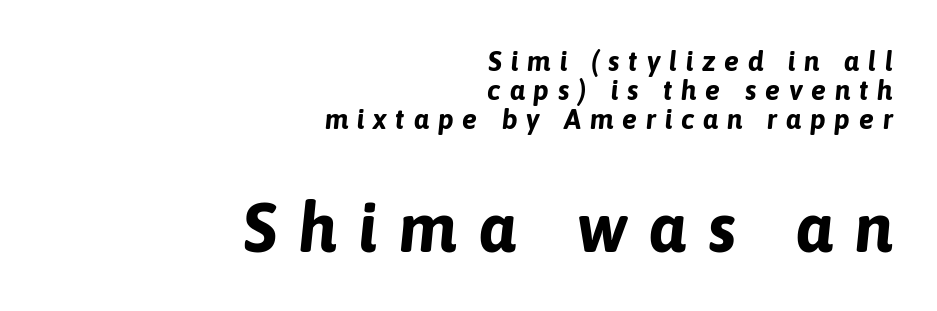
The lower block of text is set noticeably larger than the block above it. A full-strength bold gives these letters their thick strokes. Line spacing here is tight. Substantial extra tracking has been applied to these lines. These lines stack with their right ends in a neat column. Each letter keeps its own natural width here, so spacing adapts to shape.
